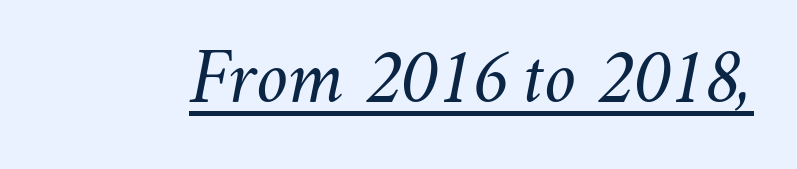
Q: Is the text bold? A: No.
Q: Is the text italic (slanted)? A: Yes, it leans right by about 11 degrees.
Q: Is the text underlined? A: Yes.
Q: Is the spacing between letters normal or unusually wide? A: Normal.
Q: Width (condensed, normal, or wide)? A: Normal.
Q: Stroke contrast? A: Medium.
Q: x-height? A: Small.
Q: Monospaced? A: No.
